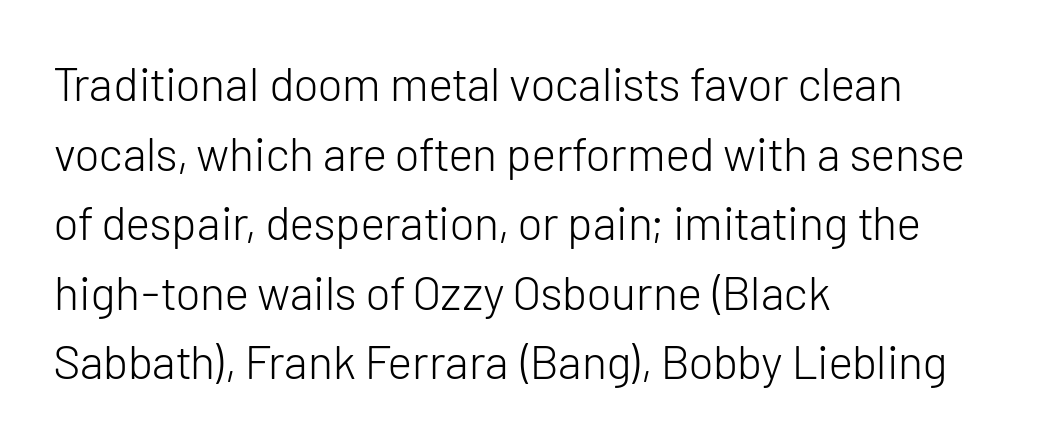
The image shows 47 px light sans-serif type, upright; set left-aligned, normal line spacing (1.48x), normal letter spacing, not underlined; low stroke contrast and a medium x-height.
